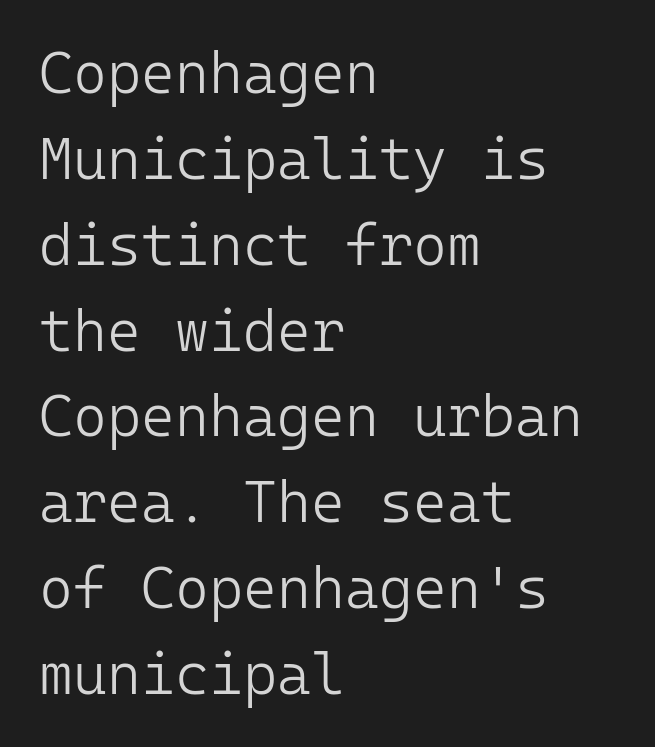
Q: Is the text bold? A: No.
Q: Is the text italic (slanted)? A: No, it is upright.
Q: Is the typeface a serif or a sans-serif typeface? A: Sans-serif.
Q: Is the text underlined? A: No.
Q: How is the paragraph aligned? A: Left-aligned.
Q: Is the spacing between letters normal or unusually wide? A: Normal.
Q: Is the spacing between lines tight, normal or loose? A: Normal.
Q: Width (condensed, normal, or wide)? A: Normal.
Q: Stroke contrast? A: Low.
Q: x-height? A: Medium.
Q: Monospaced? A: Yes.
